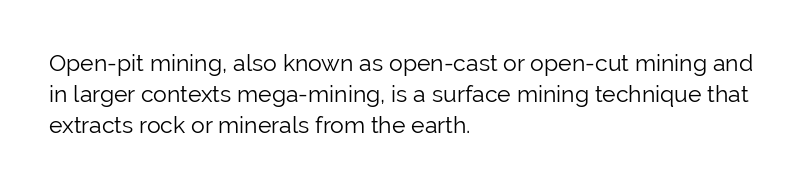
Q: Is the text bold? A: No.
Q: Is the text italic (slanted)? A: No, it is upright.
Q: Is the text underlined? A: No.
Q: How is the paragraph aligned? A: Left-aligned.
Q: Is the spacing between letters normal or unusually wide? A: Normal.
Q: Is the spacing between lines tight, normal or loose? A: Normal.
